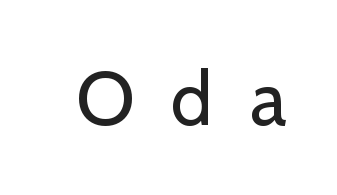
Is this a fixed-width face? No — the glyphs have proportional, varying widths. Italic: no, the glyphs are upright roman. Vertical stems look standard width or narrower in stroke. Check under the words: just untouched page. The tracking reads as deliberately expanded to a designer's eye.
